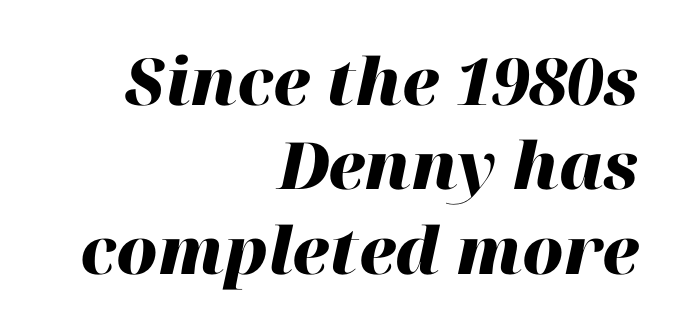
This rendering uses right alignment, leaving the left contour irregular. Beneath every word, the page is bare. No extra tracking has been applied to these lines. This sample keeps an unexceptional amount of space between lines. There's an unmistakable incline to the writing here.
